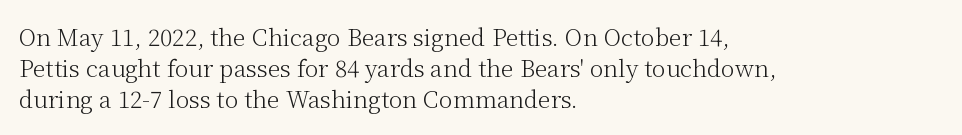
Q: Is the text bold? A: No.
Q: Is the text italic (slanted)? A: No, it is upright.
Q: Is the text underlined? A: No.
Q: How is the paragraph aligned? A: Left-aligned.
Q: Is the spacing between letters normal or unusually wide? A: Normal.
Q: Is the spacing between lines tight, normal or loose? A: Normal.
